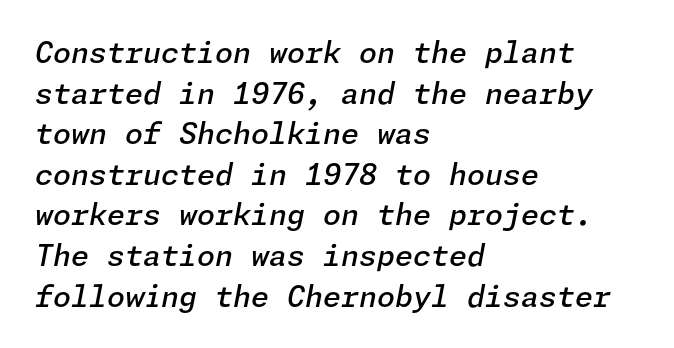
The image shows 29 px semibold type, italic (leaning right); set left-aligned, normal line spacing (1.4x), normal letter spacing, not underlined; low stroke contrast and a medium x-height.
